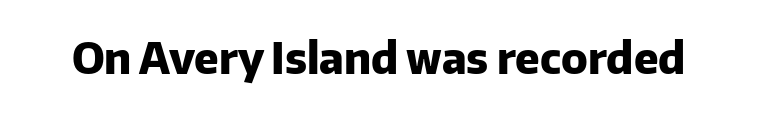
Set as a true bold cut, around the 700 mark. This rendering leaves character spacing at its baseline value. Serifs: no, the terminals of the letterforms are clean. Underlining? Definitely not there.
